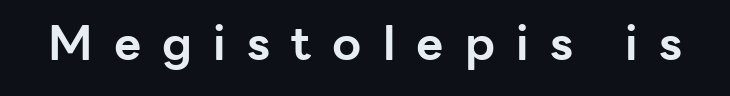
Q: Is the text bold? A: Yes.
Q: Is the text italic (slanted)? A: No, it is upright.
Q: Is the typeface a serif or a sans-serif typeface? A: Sans-serif.
Q: Is the text underlined? A: No.
Q: Is the spacing between letters normal or unusually wide? A: Unusually wide.
Q: Width (condensed, normal, or wide)? A: Normal.
Q: Stroke contrast? A: Low.
Q: x-height? A: Medium.
Q: Monospaced? A: No.
